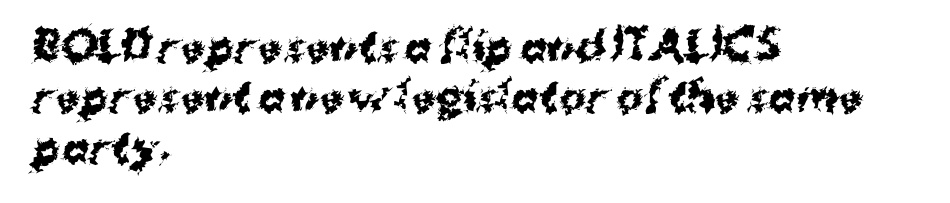
In terms of letterspacing, this is plain default setting. The passage is arranged the way most books set body copy — flush left. Serif or sans? Sans — the stroke terminals are bare. Does the weight exceed regular? Yes, all the way to bold. The foot of each line stays bare and open.
